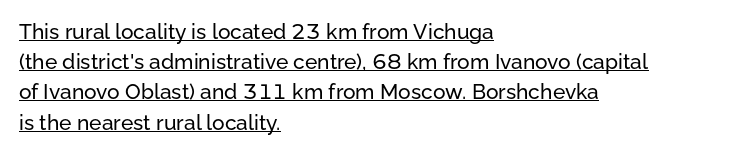
Default kerning and tracking; the words read as compact shapes. The passage shown stacks its lines at a standard gap. Beneath each row of characters lies a ruled line. Compared with a centered layout, this one pins lines to the left instead. Is there any slant? The stems are plumb.
